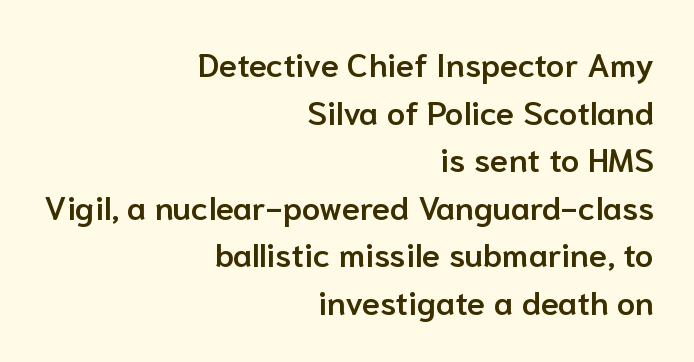
Q: Is the text bold? A: Semi-bold.
Q: Is the text italic (slanted)? A: No, it is upright.
Q: Is the typeface a serif or a sans-serif typeface? A: Sans-serif.
Q: Is the text underlined? A: No.
Q: How is the paragraph aligned? A: Right-aligned.
Q: Is the spacing between letters normal or unusually wide? A: Normal.
Q: Is the spacing between lines tight, normal or loose? A: Normal.
Q: Width (condensed, normal, or wide)? A: Normal.
Q: Stroke contrast? A: Low.
Q: x-height? A: Medium.
Q: Monospaced? A: No.
